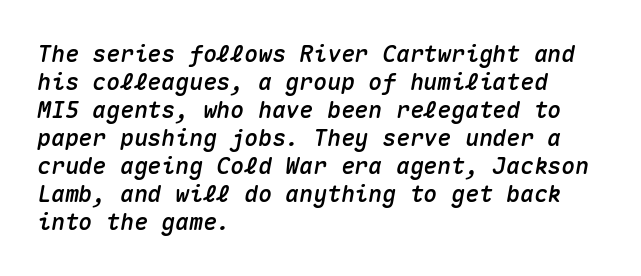
Q: Is the text italic (slanted)? A: Yes, it leans right by about 10 degrees.
Q: Is the text underlined? A: No.
Q: How is the paragraph aligned? A: Left-aligned.
Q: Is the spacing between letters normal or unusually wide? A: Normal.
